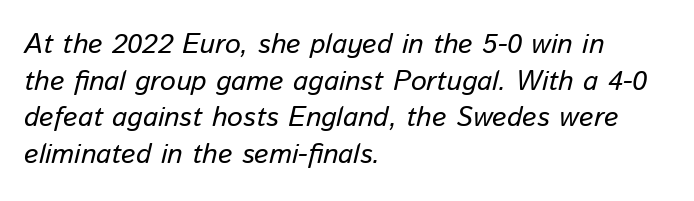
The image shows 28 px text type, italic (leaning right); set left-aligned, normal line spacing (1.31x), normal letter spacing, not underlined; low stroke contrast and a medium x-height.
